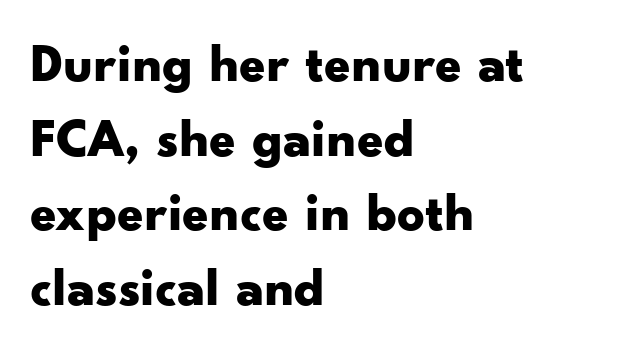
Q: Is the text bold? A: Yes.
Q: Is the text italic (slanted)? A: No, it is upright.
Q: Is the typeface a serif or a sans-serif typeface? A: Sans-serif.
Q: Is the text underlined? A: No.
Q: How is the paragraph aligned? A: Left-aligned.
Q: Is the spacing between letters normal or unusually wide? A: Normal.
Q: Is the spacing between lines tight, normal or loose? A: Normal.
Q: Width (condensed, normal, or wide)? A: Wide.
Q: Stroke contrast? A: Low.
Q: x-height? A: Small.
Q: Monospaced? A: No.
